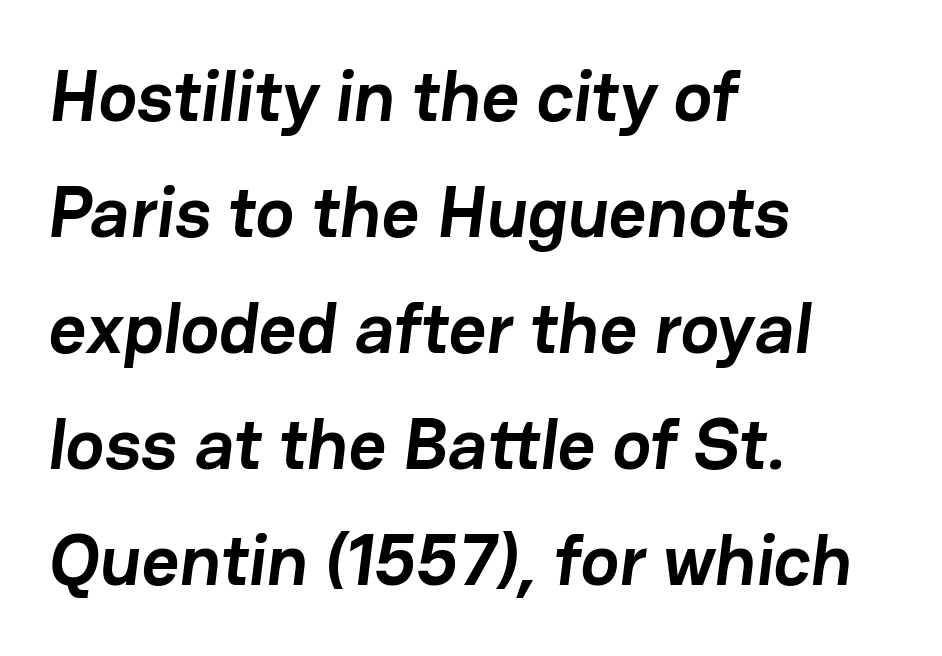
The image shows 73 px semibold sans-serif type; set left-aligned, normal line spacing (1.59x), normal letter spacing, not underlined; low stroke contrast and a medium x-height.
